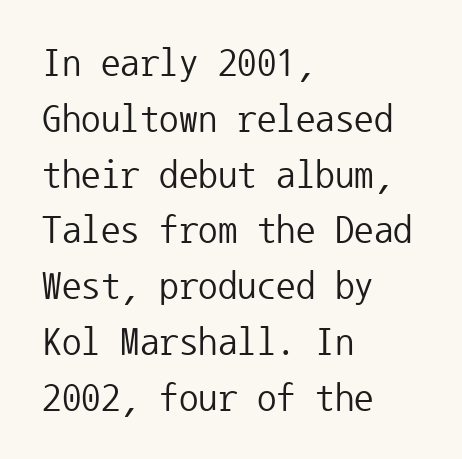
Spacing verdict: monospaced, one width for all characters. Counters stay open thanks to moderate or lighter strokes. Left-aligned paragraph, ragged on the right. Standard letterfit; no display-style spreading of the glyphs. To sum up the face: it is a sans, with no serifs.
